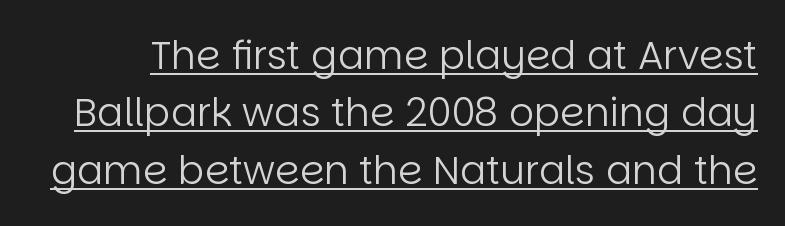
{"serif": "no", "italic": "no", "bold": "no", "weight": "regular", "width": "normal", "stroke_contrast": "low", "x_height": "large", "monospaced": "no", "underline": "yes", "line_spacing": "normal", "line_spacing_ratio": 1.47, "letter_spacing": "normal", "letter_spacing_em": 0.0, "glyph_px": 39}
